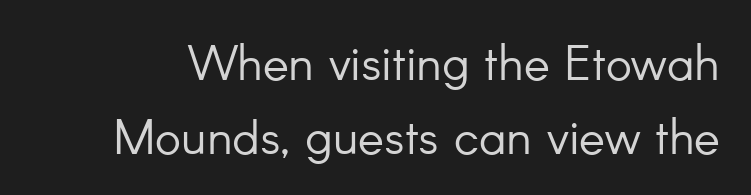
Style check: upright. Weight: not bold — regular or lighter. The letters sit at their default tracking, neither squeezed nor spread. The designer went with a sans here, leaving each stem footless. Here the designer chose a conventional face with non-uniform glyph widths. A bare baseline throughout the passage.
